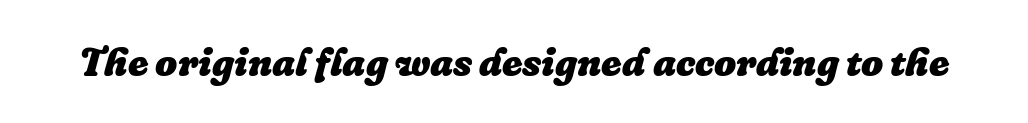
Rendered with sloped, italic letterforms. Glance below the letters and you will spot only blank space. Think of a printed novel: that variable character pitch is what you see here. The tracking reads as untouched default to a designer's eye. The sample has been set heavy, in full bold.
